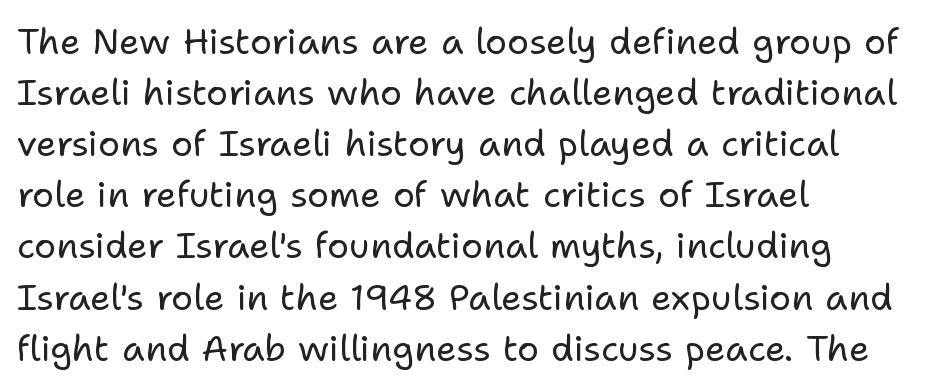
Q: Is the text bold? A: No.
Q: Is the text italic (slanted)? A: No, it is upright.
Q: Is the typeface a serif or a sans-serif typeface? A: Sans-serif.
Q: Is the text underlined? A: No.
Q: How is the paragraph aligned? A: Left-aligned.
Q: Is the spacing between letters normal or unusually wide? A: Normal.
Q: Is the spacing between lines tight, normal or loose? A: Normal.
Q: Width (condensed, normal, or wide)? A: Normal.
Q: Stroke contrast? A: Low.
Q: x-height? A: Medium.
Q: Monospaced? A: No.
